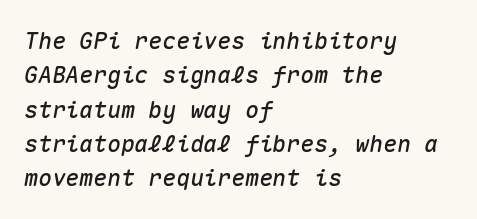
{"italic": "yes", "lean": "right", "slant_degrees": 10, "underline": "no", "align": "left", "line_spacing": "normal", "line_spacing_ratio": 1.49, "letter_spacing": "normal", "letter_spacing_em": 0.0, "glyph_px": 23}
